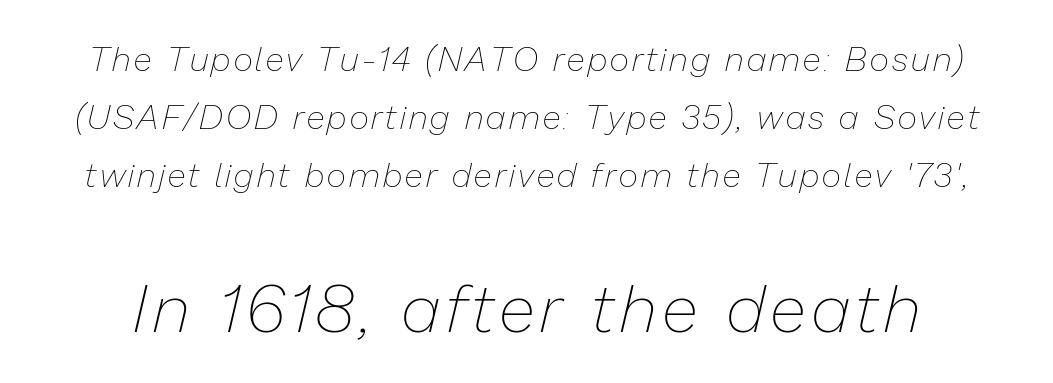
Q: Is the text bold? A: No.
Q: Is the text italic (slanted)? A: Yes, it leans right by about 13 degrees.
Q: Is the text underlined? A: No.
Q: Is the spacing between lines tight, normal or loose? A: Normal.
Q: Which block of text is set in a larger size, the first (top) or the second (bottom)? A: The second (bottom) one.
Q: Width (condensed, normal, or wide)? A: Normal.
Q: Stroke contrast? A: Low.
Q: x-height? A: Medium.
Q: Monospaced? A: No.
